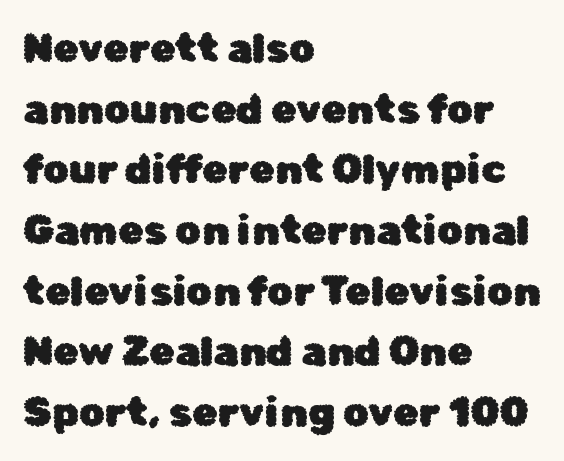
The image shows 41 px sans-serif type, upright; set left-aligned, normal line spacing (1.48x), normal letter spacing, not underlined; low stroke contrast and a medium x-height.
